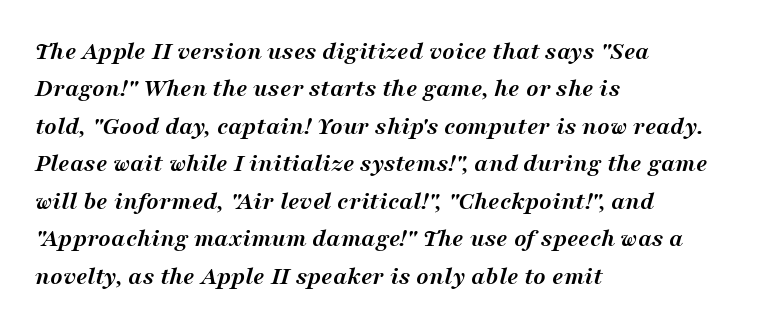
{"italic": "yes", "lean": "right", "slant_degrees": 16, "bold": "yes", "underline": "no", "align": "left", "line_spacing": "normal", "line_spacing_ratio": 1.44, "letter_spacing": "normal", "letter_spacing_em": 0.0, "glyph_px": 26}
